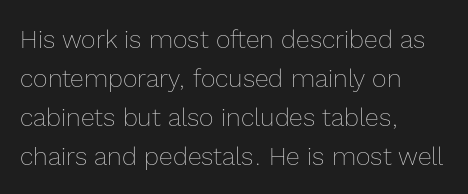
The image shows 25 px text type, upright; set left-aligned, normal line spacing (1.56x), normal letter spacing, not underlined.
